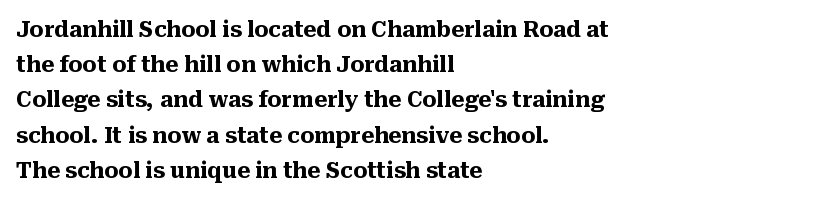
Every row of glyphs begins at an identical x-position on the left. Each word holds together tightly as a unit, with standard inter-letter gaps. What's the leading like? Ordinary, nothing unusual. Nope, not italic — everything's standing straight. The space directly below the letters is spotless.
